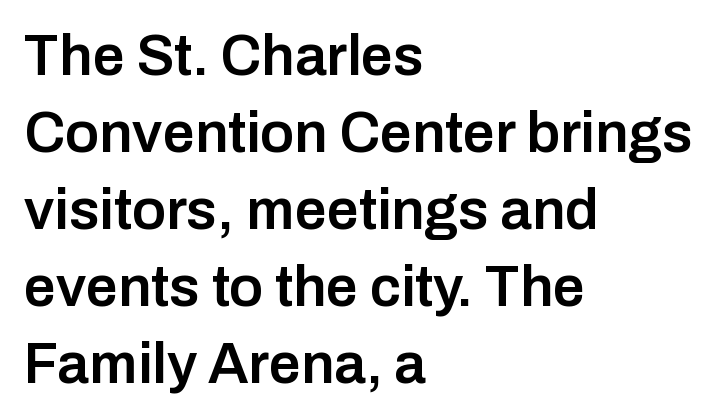
{"serif": "no", "italic": "no", "bold": "semi", "weight": "semibold", "width": "normal", "stroke_contrast": "low", "x_height": "medium", "monospaced": "no", "underline": "no", "align": "left", "line_spacing": "normal", "line_spacing_ratio": 1.35, "letter_spacing": "normal", "letter_spacing_em": 0.0, "glyph_px": 57}
